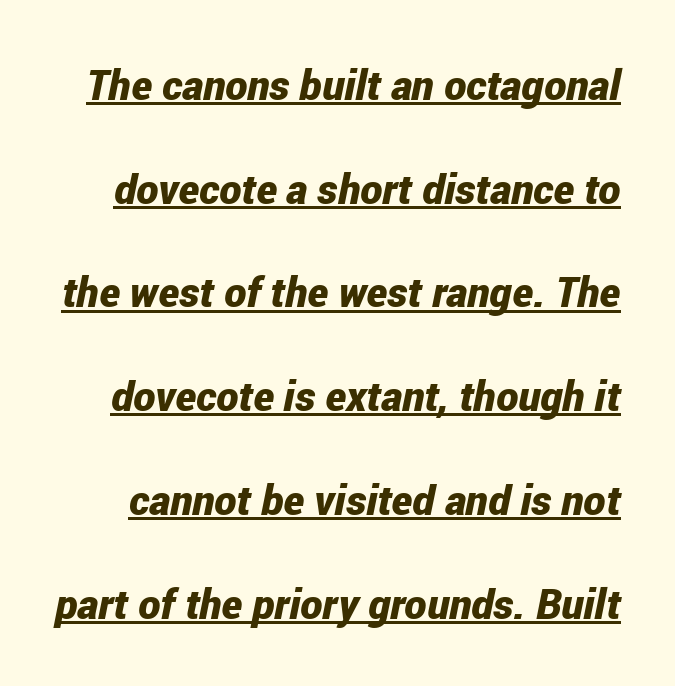
Do the characters align in a grid? No, the font is proportional. The font's italic variant was chosen for this text. Quick note: interline space is abundant. Caption: lettering with a line underneath.
